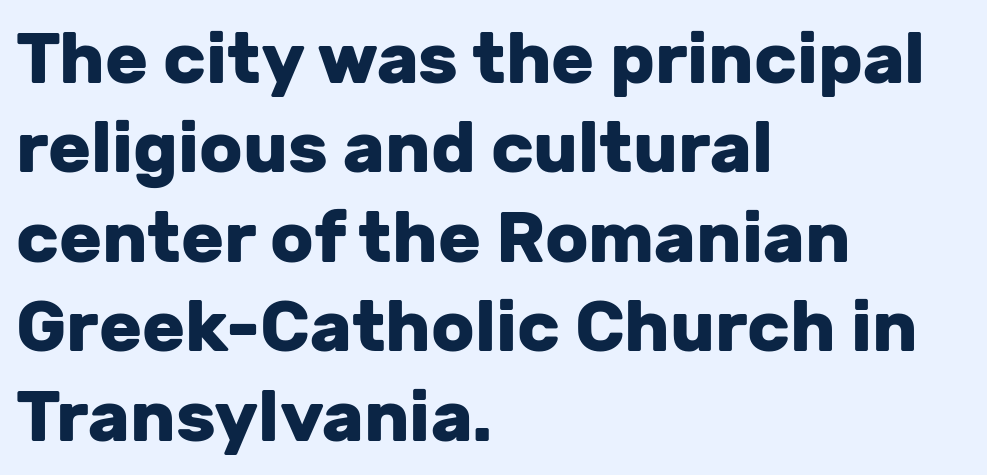
The image shows 71 px heavy sans-serif type, upright; set left-aligned, normal line spacing (1.26x), normal letter spacing, not underlined; low stroke contrast and a medium x-height.
